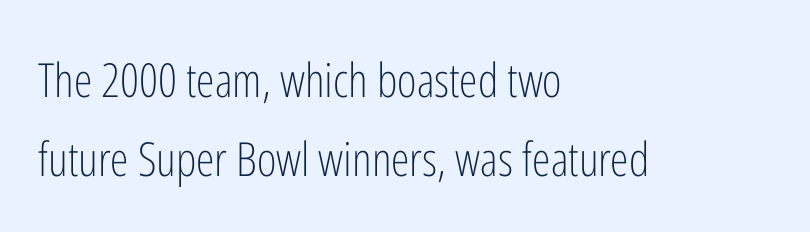
{"serif": "no", "italic": "no", "bold": "no", "weight": "light", "width": "condensed", "stroke_contrast": "low", "x_height": "medium", "monospaced": "no", "underline": "no", "align": "left", "line_spacing": "normal", "line_spacing_ratio": 1.69, "letter_spacing": "normal", "letter_spacing_em": 0.0, "glyph_px": 47}
